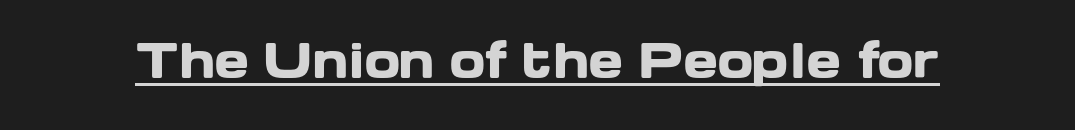
Q: Is the text bold? A: Yes.
Q: Is the text italic (slanted)? A: No, it is upright.
Q: Is the typeface a serif or a sans-serif typeface? A: Sans-serif.
Q: Is the text underlined? A: Yes.
Q: Is the spacing between letters normal or unusually wide? A: Normal.
Q: Width (condensed, normal, or wide)? A: Wide.
Q: Stroke contrast? A: Low.
Q: x-height? A: Medium.
Q: Monospaced? A: No.
